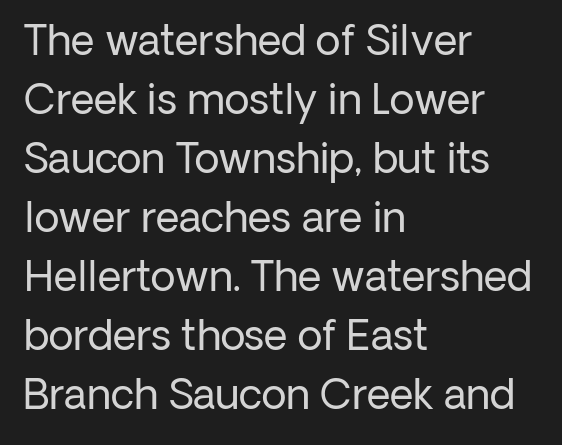
Nothing sits at the stroke ends, so this counts as sans-serif. Letters have the restrained weight of plain body copy at most. Short and long lines alike share a common starting point at left. Style check: upright. This sample keeps an unexceptional amount of space between lines.
